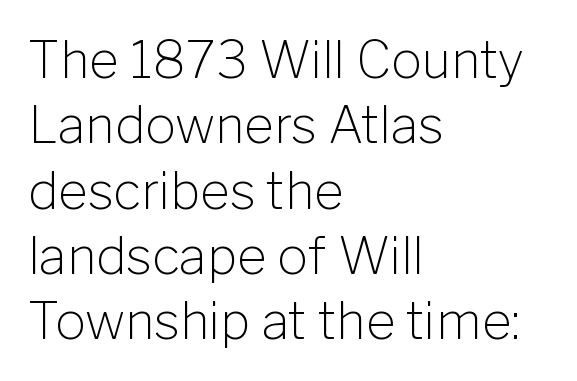
The image shows 51 px light sans-serif type, upright; set left-aligned, normal line spacing (1.28x), normal letter spacing, not underlined; low stroke contrast and a medium x-height.
